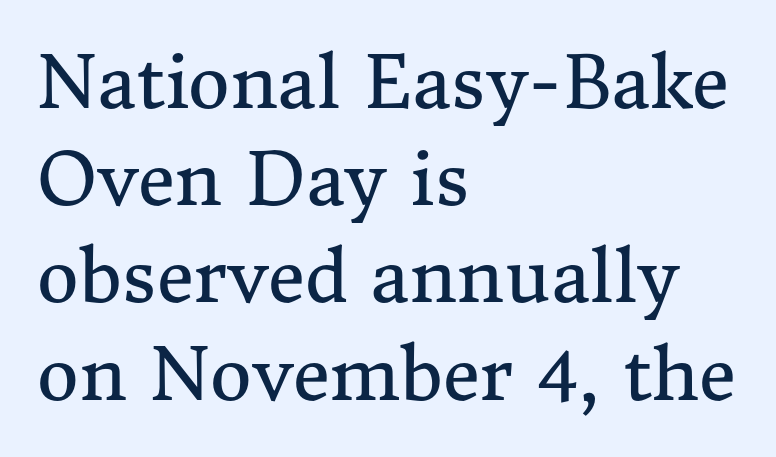
{"serif": "yes", "italic": "no", "bold": "no", "weight": "regular", "width": "normal", "stroke_contrast": "medium", "x_height": "medium", "monospaced": "no", "underline": "no", "align": "left", "line_spacing": "normal", "line_spacing_ratio": 1.35, "letter_spacing": "normal", "letter_spacing_em": 0.0, "glyph_px": 72}
